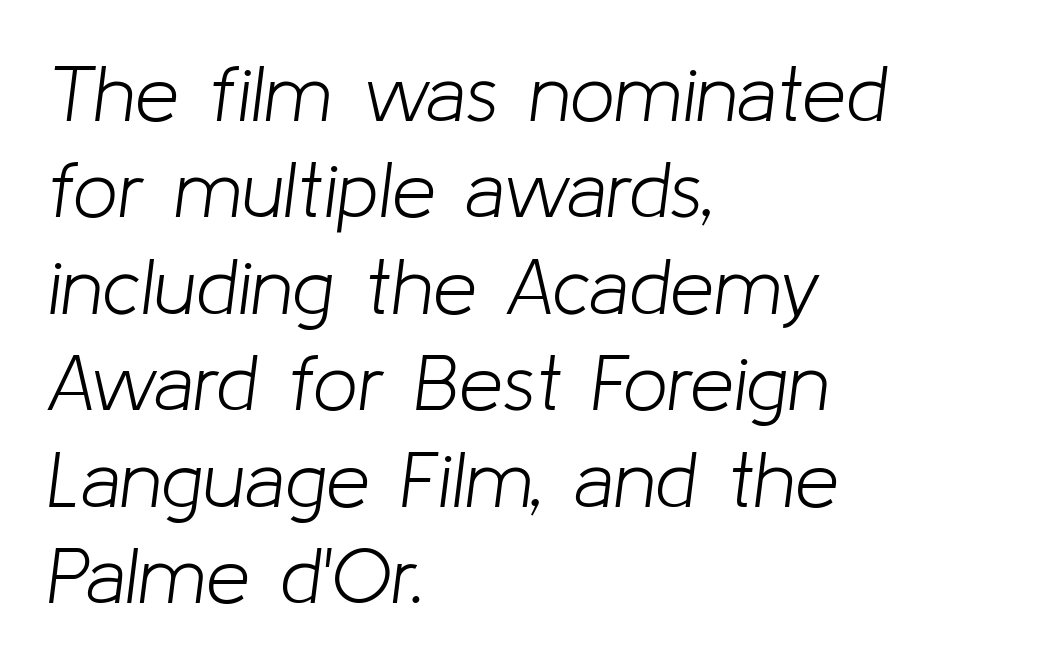
{"italic": "yes", "lean": "right", "slant_degrees": 8, "bold": "no", "weight": "light", "width": "normal", "stroke_contrast": "low", "x_height": "medium", "monospaced": "no", "underline": "no", "align": "left", "line_spacing_ratio": 1.22, "letter_spacing": "normal", "letter_spacing_em": 0.0, "glyph_px": 79}
